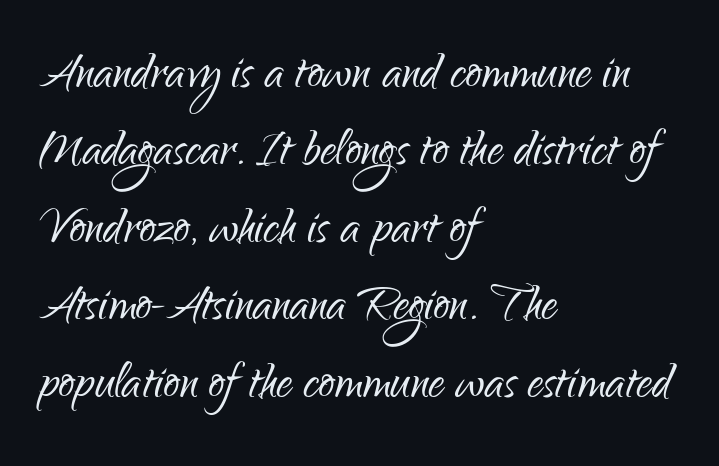
The image shows 63 px light, condensed sans-serif type; set left-aligned, line spacing 1.23x, normal letter spacing, not underlined; low stroke contrast and a small x-height.
